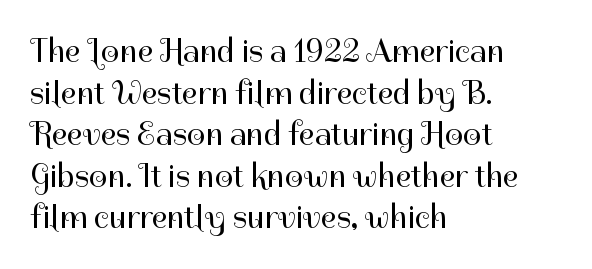
The image shows 33 px regular-weight sans-serif type, upright; set left-aligned, normal line spacing (1.26x), normal letter spacing, not underlined; high stroke contrast and a medium x-height.
